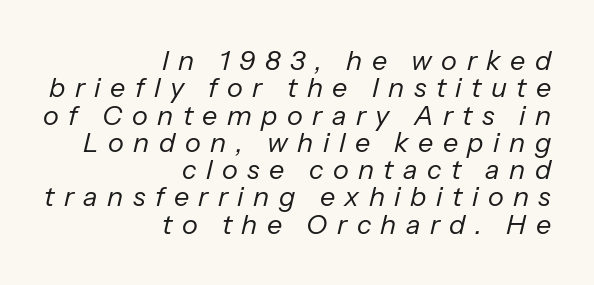
Q: Is the text bold? A: No.
Q: Is the text italic (slanted)? A: Yes, it leans right by about 13 degrees.
Q: Is the text underlined? A: No.
Q: How is the paragraph aligned? A: Right-aligned.
Q: Is the spacing between letters normal or unusually wide? A: Unusually wide.
Q: Is the spacing between lines tight, normal or loose? A: Tight.
